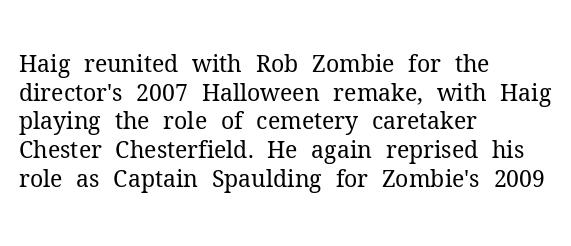
Q: Is the text bold? A: No.
Q: Is the text italic (slanted)? A: No, it is upright.
Q: Is the text underlined? A: No.
Q: How is the paragraph aligned? A: Left-aligned.
Q: Is the spacing between letters normal or unusually wide? A: Normal.
Q: Is the spacing between lines tight, normal or loose? A: Normal.
